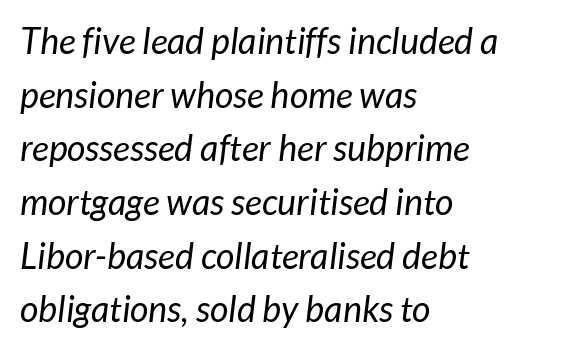
The image shows 36 px regular-weight sans-serif type; set left-aligned, normal line spacing (1.49x), normal letter spacing, not underlined; low stroke contrast and a medium x-height.
